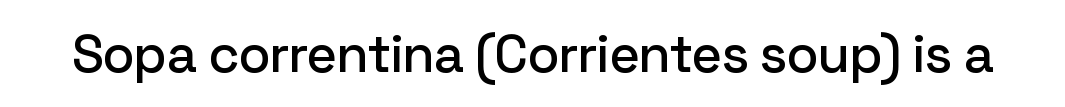
The image shows 53 px sans-serif type, upright; set normal letter spacing, not underlined; low stroke contrast and a medium x-height.
